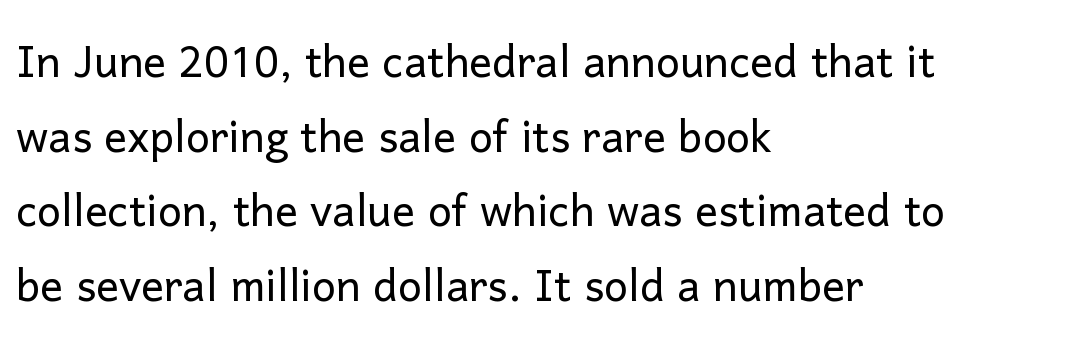
The image shows 57 px light sans-serif type, upright; set left-aligned, normal line spacing (1.31x), normal letter spacing, not underlined; low stroke contrast and a medium x-height.
